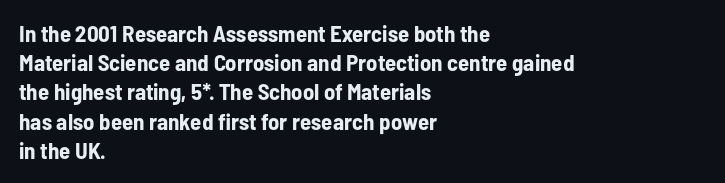
Is the block centered? No — it sits flush against the left margin. Strong, thick strokes mark this as bold type. Plain, unruled lines of type. Nothing unusual about the tracking: characters are spaced as the font intends. When letters stand straight like this, we call the style roman or upright. One glance says typical: line gaps are just what's usual.
